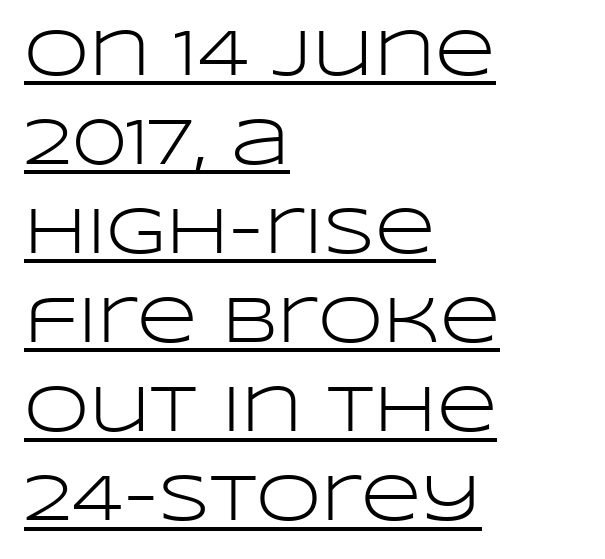
Casual observation: everything's shoved over to the left. These lines are rendered in a variable-pitch font. Glance below the letters and you will spot a drawn line. A normal amount of white space separates one row of letters from the next. Tracking here is standard; glyphs follow each other at the usual distance.
